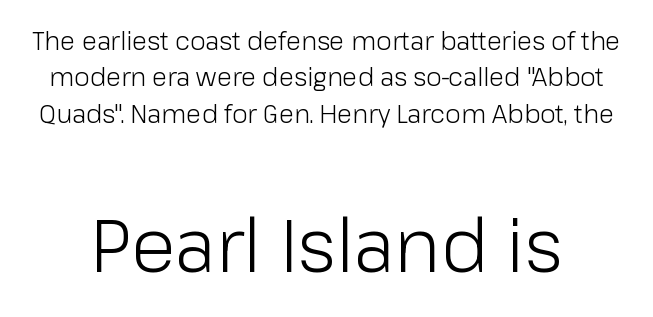
Each new line begins a customary step beneath the previous one. Descenders are the only things crossing below the line. Heaviness? Minimal to ordinary, like unemphasized prose. Visually, the bottom section dominates because its glyphs are scaled up. Classification — sans serif.
